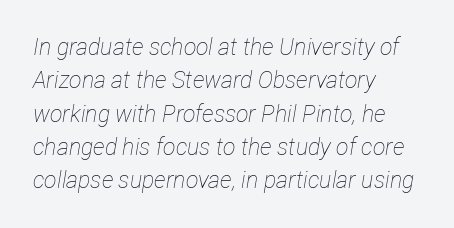
Q: Is the text bold? A: No.
Q: Is the text italic (slanted)? A: Yes, it leans right by about 12 degrees.
Q: Is the text underlined? A: No.
Q: How is the paragraph aligned? A: Left-aligned.
Q: Is the spacing between letters normal or unusually wide? A: Normal.
Q: Is the spacing between lines tight, normal or loose? A: Normal.
